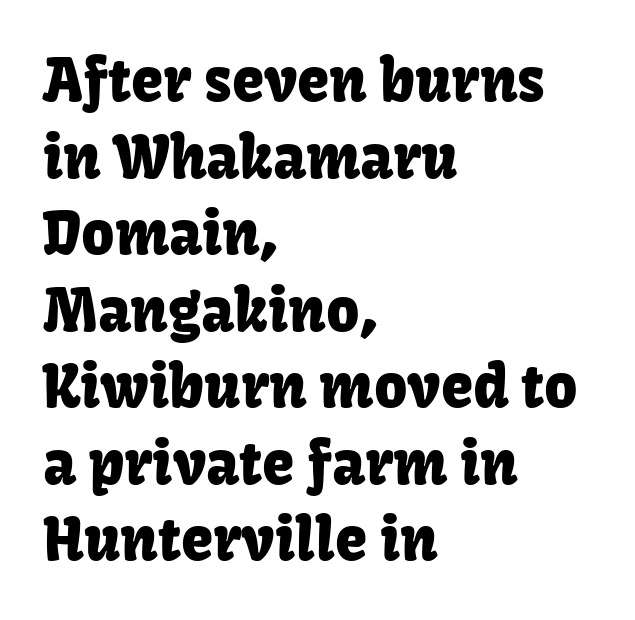
Q: Is the text italic (slanted)? A: No, it is upright.
Q: Is the typeface a serif or a sans-serif typeface? A: Sans-serif.
Q: Is the text underlined? A: No.
Q: How is the paragraph aligned? A: Left-aligned.
Q: Is the spacing between letters normal or unusually wide? A: Normal.
Q: Is the spacing between lines tight, normal or loose? A: Normal.
Q: Width (condensed, normal, or wide)? A: Normal.
Q: Stroke contrast? A: Low.
Q: x-height? A: Medium.
Q: Monospaced? A: No.
